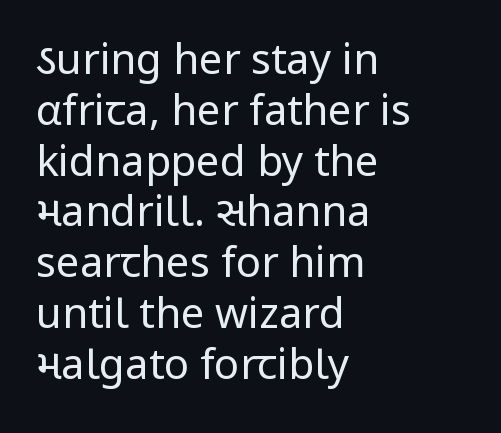
The image shows 42 px regular-weight sans-serif type, upright; set left-aligned, line spacing 1.21x, normal letter spacing, not underlined; low stroke contrast and a medium x-height.
